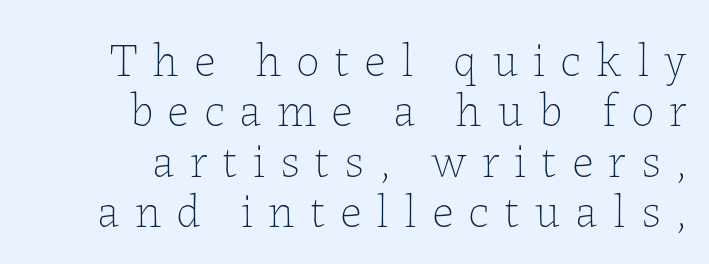
The image shows 47 px thin type, upright; set right-aligned, tight line spacing (1.07x), unusually wide letter spacing (+0.32 em), not underlined; low stroke contrast and a medium x-height.
